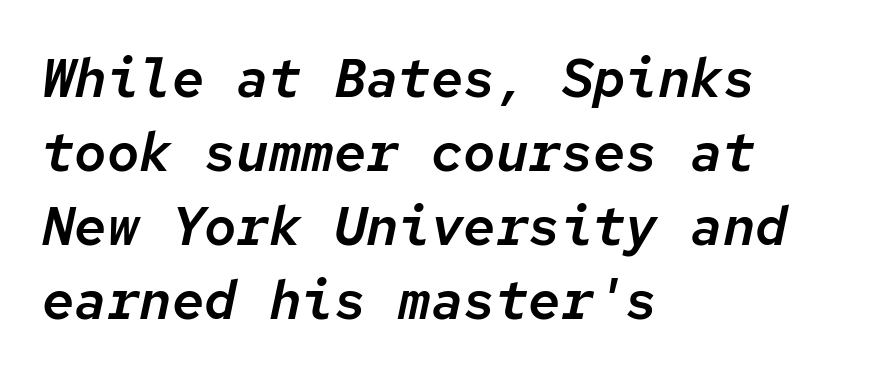
All the whitespace from short lines collects on the right. This rendering features lettering with no underline. Do the characters align in a grid? Yes, the font is monospaced. The typography opts for an oblique posture over an upright one. Tracking here is standard; glyphs follow each other at the usual distance. Successive baselines arrive at the customary interval.
